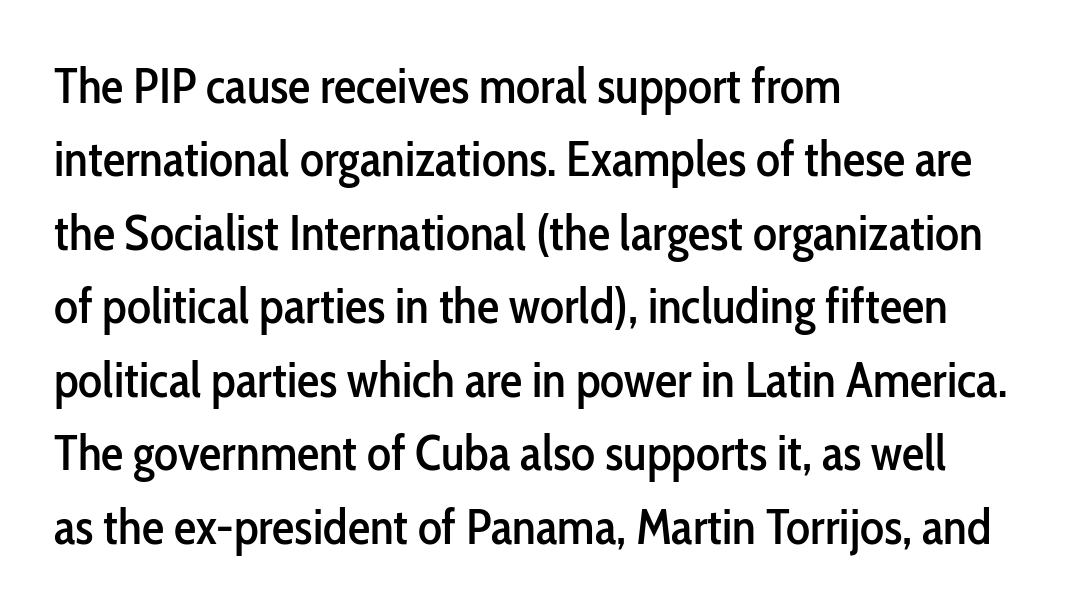
Q: Is the text italic (slanted)? A: No, it is upright.
Q: Is the typeface a serif or a sans-serif typeface? A: Sans-serif.
Q: Is the text underlined? A: No.
Q: How is the paragraph aligned? A: Left-aligned.
Q: Is the spacing between letters normal or unusually wide? A: Normal.
Q: Is the spacing between lines tight, normal or loose? A: Normal.
Q: Width (condensed, normal, or wide)? A: Condensed.
Q: Stroke contrast? A: Low.
Q: x-height? A: Medium.
Q: Monospaced? A: No.
